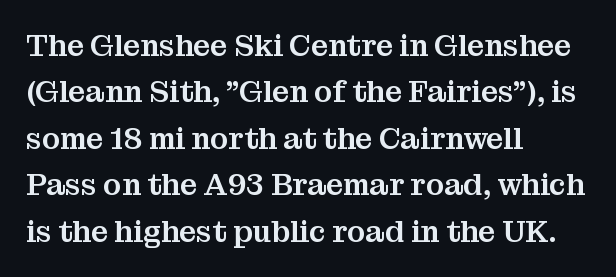
{"serif": "yes", "italic": "no", "width": "normal", "stroke_contrast": "medium", "x_height": "medium", "monospaced": "no", "underline": "no", "align": "left", "line_spacing": "normal", "line_spacing_ratio": 1.55, "letter_spacing": "normal", "letter_spacing_em": 0.0, "glyph_px": 30}
